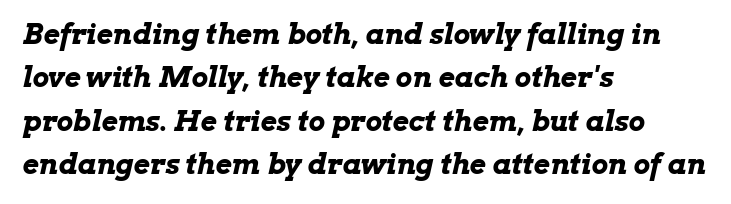
{"italic": "yes", "lean": "right", "slant_degrees": 13, "bold": "yes", "weight": "bold", "width": "wide", "stroke_contrast": "low", "x_height": "medium", "monospaced": "no", "underline": "no", "align": "left", "line_spacing": "normal", "line_spacing_ratio": 1.55, "letter_spacing": "normal", "letter_spacing_em": 0.0, "glyph_px": 28}
